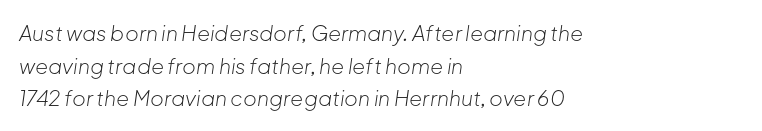
The image shows 21 px text type, italic (leaning right); set left-aligned, normal line spacing (1.55x), normal letter spacing, not underlined.
